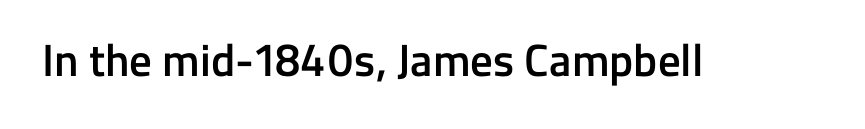
Q: Is the text bold? A: Semi-bold.
Q: Is the text italic (slanted)? A: No, it is upright.
Q: Is the typeface a serif or a sans-serif typeface? A: Sans-serif.
Q: Is the text underlined? A: No.
Q: Is the spacing between letters normal or unusually wide? A: Normal.
Q: Width (condensed, normal, or wide)? A: Normal.
Q: Stroke contrast? A: Low.
Q: x-height? A: Medium.
Q: Monospaced? A: No.
